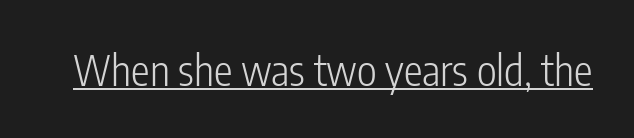
Think standard paragraph weight, or any step lighter than that. The horizontal fit of the characters is conventional and even. In terms of posture, this sample is upright. The rendering uses natural spacing where letterforms have individual widths. Beneath each row of characters lies a ruled line. Does the type have serifs? No, each stem ends abruptly.
